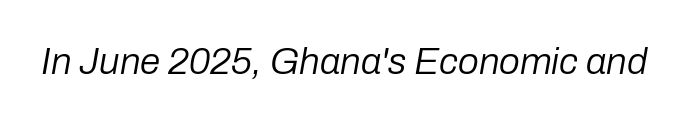
{"italic": "yes", "lean": "right", "slant_degrees": 10, "bold": "no", "weight": "regular", "width": "normal", "stroke_contrast": "low", "x_height": "medium", "monospaced": "no", "underline": "no", "letter_spacing": "normal", "letter_spacing_em": 0.0, "glyph_px": 37}
